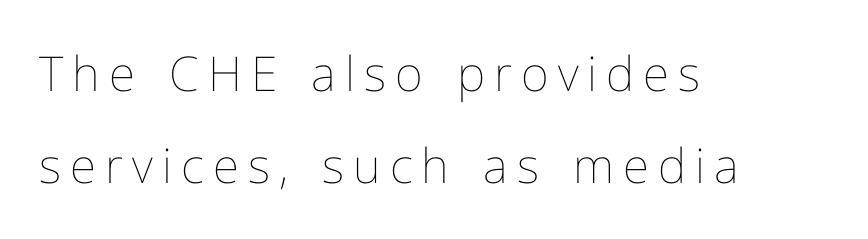
{"italic": "no", "bold": "no", "weight": "thin", "width": "normal", "stroke_contrast": "low", "x_height": "medium", "monospaced": "no", "underline": "no", "align": "left", "line_spacing": "loose", "line_spacing_ratio": 1.92, "glyph_px": 48}
